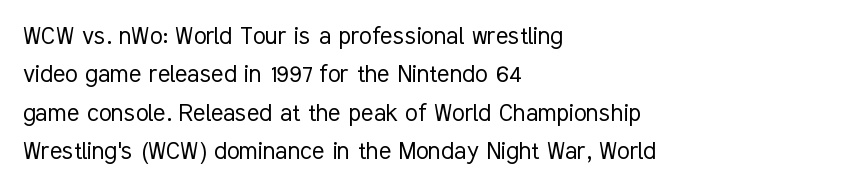
{"serif": "no", "italic": "no", "bold": "no", "weight": "light", "width": "condensed", "stroke_contrast": "low", "x_height": "medium", "monospaced": "no", "underline": "no", "align": "left", "line_spacing": "normal", "line_spacing_ratio": 1.32, "letter_spacing": "normal", "letter_spacing_em": 0.0, "glyph_px": 29}
